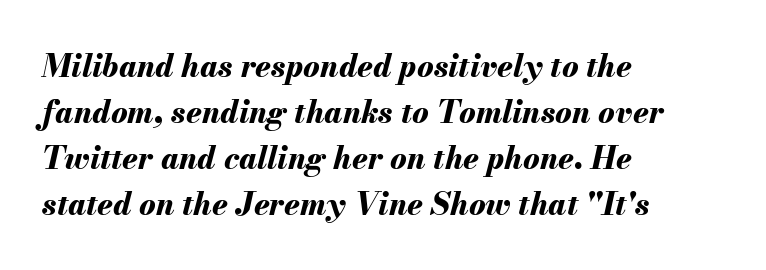
The glyphs look as if they've been sheared to an angle. The face used here has the dense, thick strokes of a bold. Letters rest on an invisible, unmarked baseline. Think of a printed novel: that variable character pitch is what you see here.
